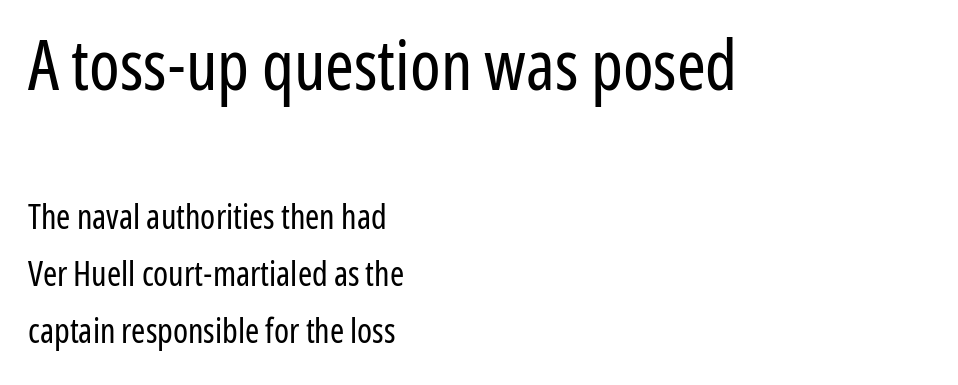
{"serif": "no", "italic": "no", "bold": "no", "weight": "regular", "width": "condensed", "stroke_contrast": "low", "x_height": "medium", "monospaced": "no", "underline": "no", "align": "left", "line_spacing": "normal", "line_spacing_ratio": 1.67, "letter_spacing": "normal", "letter_spacing_em": 0.0, "larger_block": "first", "size_ratio": 2.03, "glyph_px": 69}
